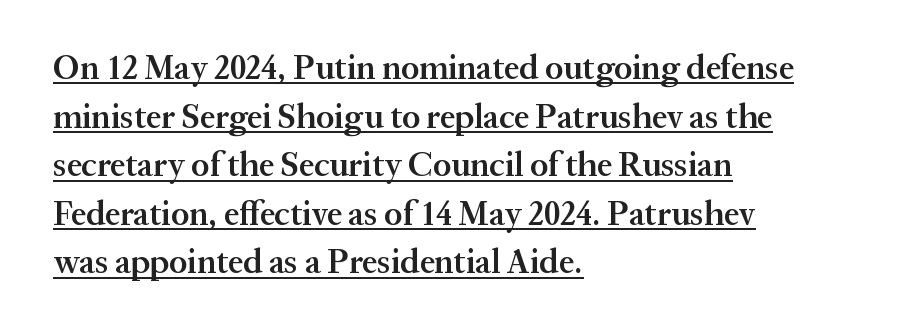
{"serif": "yes", "italic": "no", "bold": "semi", "weight": "semibold", "width": "normal", "stroke_contrast": "medium", "x_height": "medium", "monospaced": "no", "underline": "yes", "align": "left", "line_spacing": "normal", "line_spacing_ratio": 1.43, "letter_spacing": "normal", "letter_spacing_em": 0.0, "glyph_px": 34}
